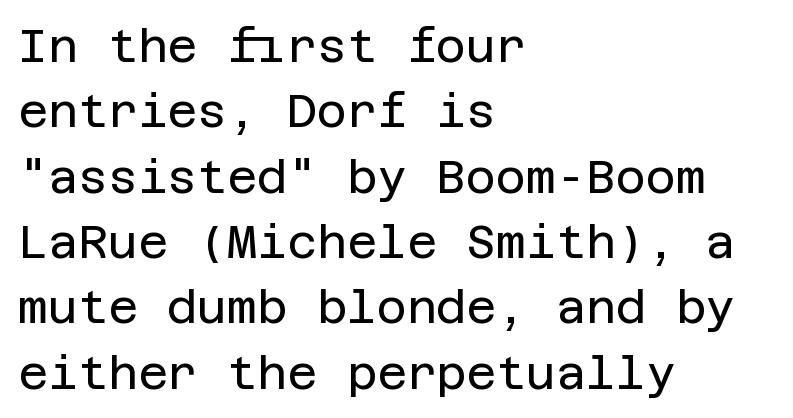
The letterforms sit at book weight or below. The letterforms sit shoulder to shoulder at normal distance. Unmarked baselines from the first word to the last. The letters carry no serifs — their stems end cleanly without finishing strokes.
